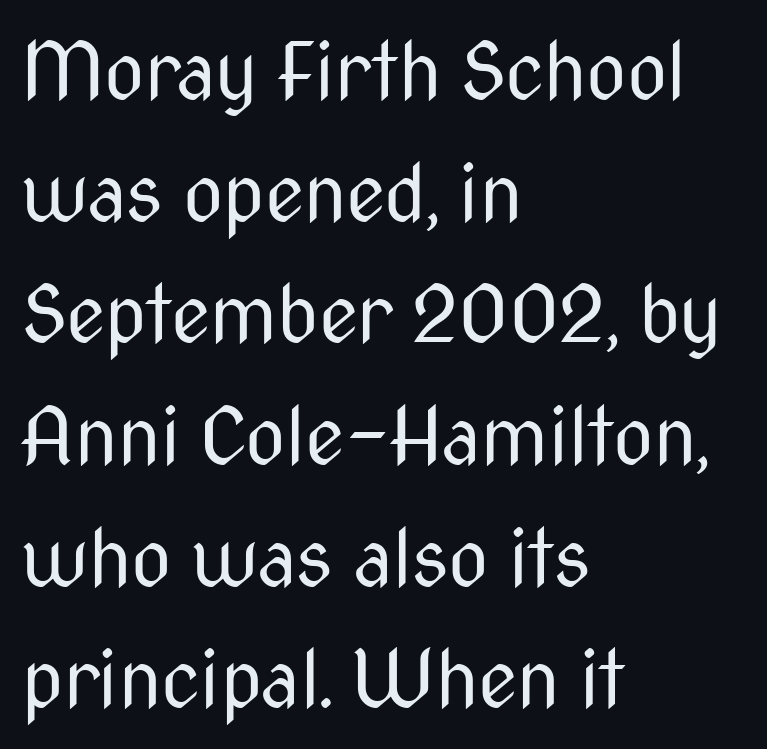
The image shows 79 px regular-weight, condensed sans-serif type, upright; set left-aligned, normal line spacing (1.54x), normal letter spacing, not underlined; medium stroke contrast and a medium x-height.
